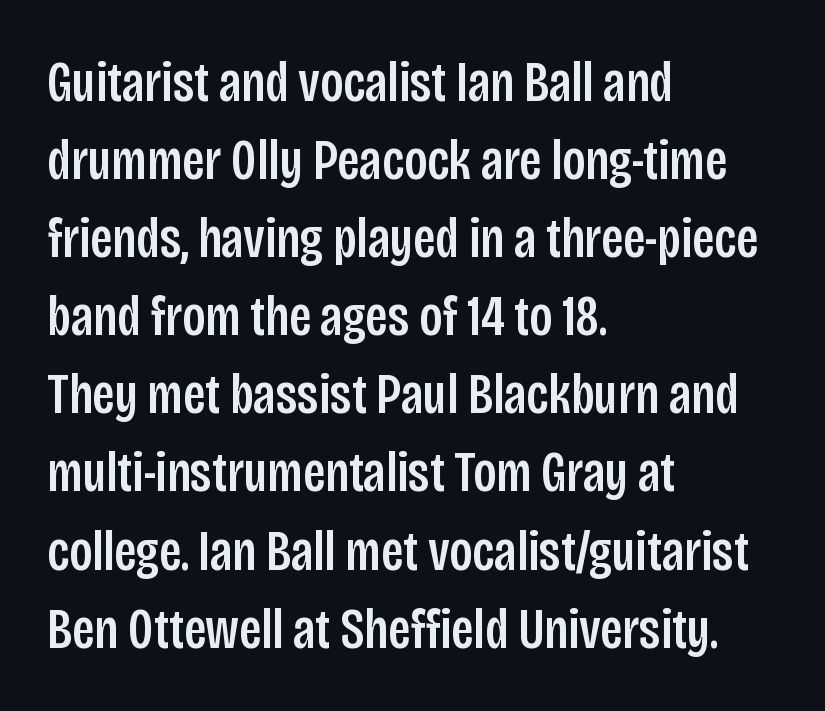
Q: Is the text italic (slanted)? A: No, it is upright.
Q: Is the typeface a serif or a sans-serif typeface? A: Sans-serif.
Q: Is the text underlined? A: No.
Q: How is the paragraph aligned? A: Left-aligned.
Q: Is the spacing between letters normal or unusually wide? A: Normal.
Q: Is the spacing between lines tight, normal or loose? A: Normal.
Q: Width (condensed, normal, or wide)? A: Condensed.
Q: Stroke contrast? A: Low.
Q: x-height? A: Large.
Q: Monospaced? A: No.
